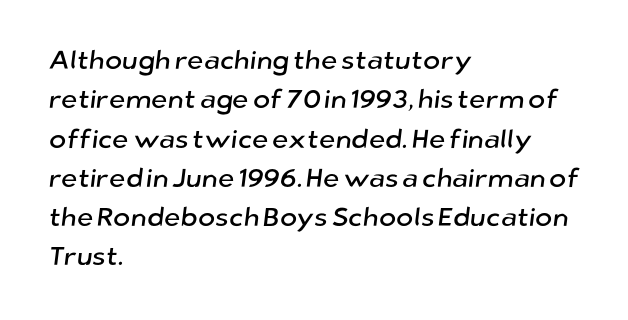
Bare-footed words on every line. There is no visible air inserted between adjacent glyphs. One-word summary of the alignment: left. Baseline-to-baseline distance is the conventional proportion of letter height.
